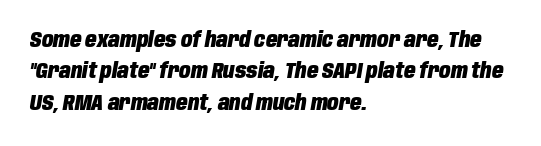
{"italic": "yes", "lean": "right", "slant_degrees": 10, "bold": "yes", "underline": "no", "align": "left", "line_spacing": "normal", "line_spacing_ratio": 1.5, "letter_spacing": "normal", "letter_spacing_em": 0.0, "glyph_px": 21}
